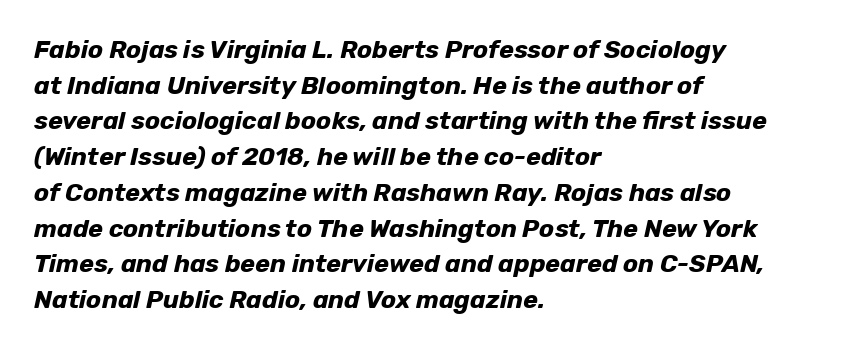
Q: Is the text bold? A: Yes.
Q: Is the text italic (slanted)? A: Yes, it leans right by about 12 degrees.
Q: Is the text underlined? A: No.
Q: How is the paragraph aligned? A: Left-aligned.
Q: Is the spacing between letters normal or unusually wide? A: Normal.
Q: Is the spacing between lines tight, normal or loose? A: Normal.
